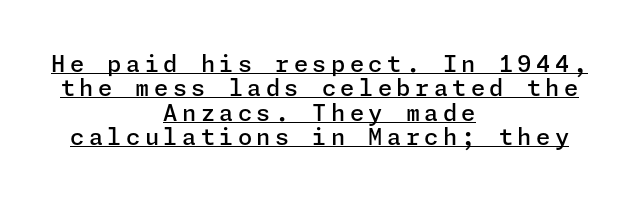
Q: Is the text bold? A: Semi-bold.
Q: Is the text italic (slanted)? A: No, it is upright.
Q: Is the text underlined? A: Yes.
Q: How is the paragraph aligned? A: Centered.
Q: Is the spacing between lines tight, normal or loose? A: Tight.
